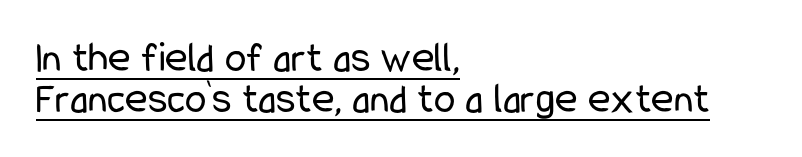
Q: Is the text bold? A: No.
Q: Is the text italic (slanted)? A: No, it is upright.
Q: Is the typeface a serif or a sans-serif typeface? A: Sans-serif.
Q: Is the text underlined? A: Yes.
Q: How is the paragraph aligned? A: Left-aligned.
Q: Is the spacing between letters normal or unusually wide? A: Normal.
Q: Is the spacing between lines tight, normal or loose? A: Tight.
Q: Width (condensed, normal, or wide)? A: Condensed.
Q: Stroke contrast? A: Low.
Q: x-height? A: Medium.
Q: Monospaced? A: No.
